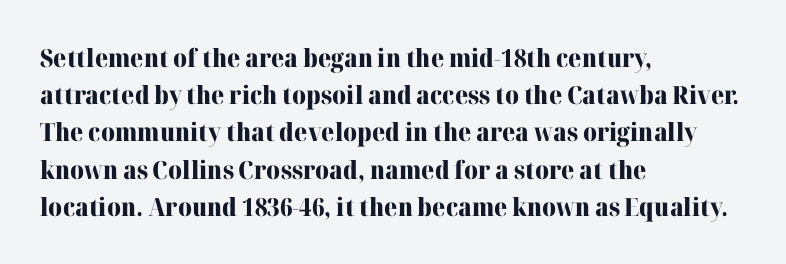
{"italic": "no", "bold": "yes", "underline": "no", "align": "left", "line_spacing": "normal", "line_spacing_ratio": 1.49, "letter_spacing": "normal", "letter_spacing_em": 0.0, "glyph_px": 25}
